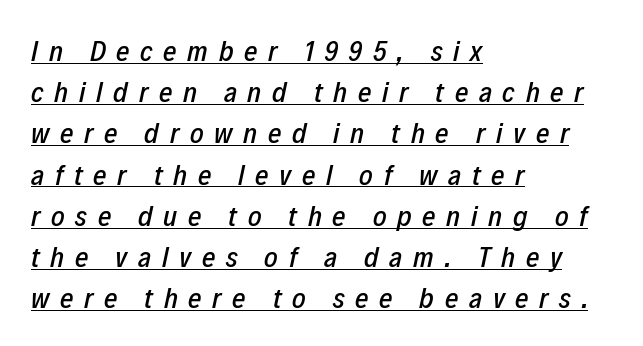
The image shows 29 px condensed type, italic (leaning right); set left-aligned, normal line spacing (1.42x), unusually wide letter spacing (+0.37 em), underlined; low stroke contrast and a medium x-height.
